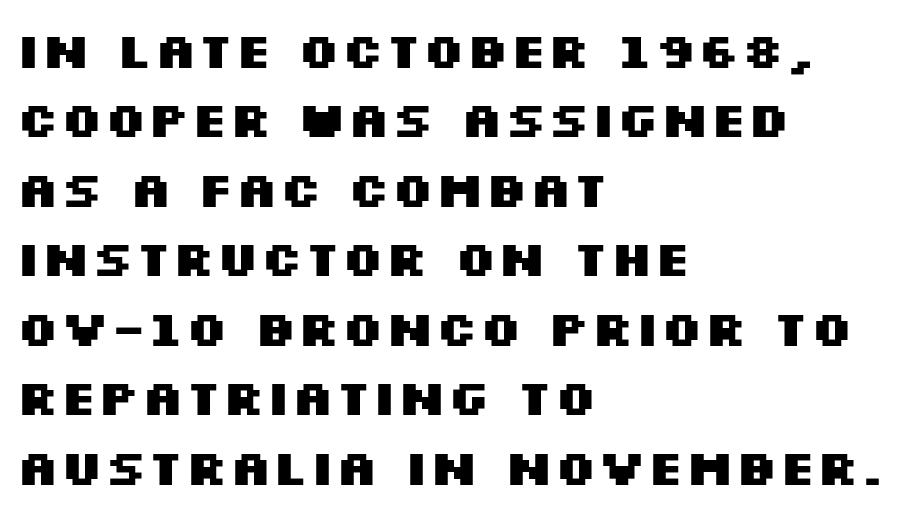
Q: Is the text bold? A: Yes.
Q: Is the text italic (slanted)? A: No, it is upright.
Q: Is the typeface a serif or a sans-serif typeface? A: Sans-serif.
Q: Is the text underlined? A: No.
Q: How is the paragraph aligned? A: Left-aligned.
Q: Is the spacing between letters normal or unusually wide? A: Normal.
Q: Is the spacing between lines tight, normal or loose? A: Normal.
Q: Width (condensed, normal, or wide)? A: Wide.
Q: Stroke contrast? A: Medium.
Q: x-height? A: Large.
Q: Monospaced? A: No.
